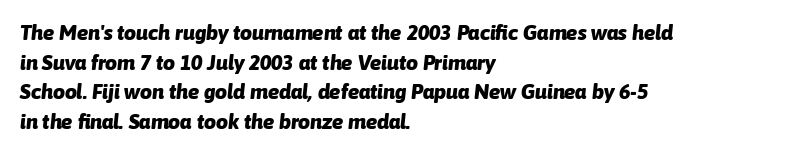
The image shows 21 px bold type, italic (leaning right); set left-aligned, normal line spacing (1.41x), normal letter spacing, not underlined.
